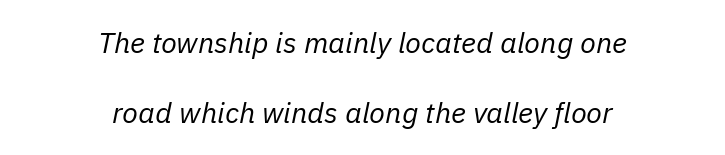
The image shows 29 px regular-weight type, italic (leaning right); set centered, loose line spacing (2.43x), normal letter spacing, not underlined; low stroke contrast and a medium x-height.
